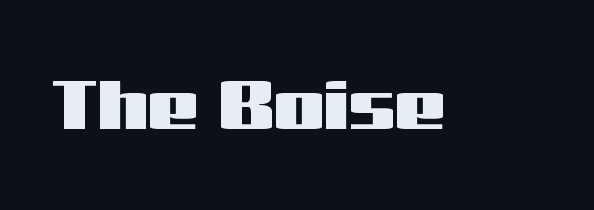
Q: Is the text italic (slanted)? A: No, it is upright.
Q: Is the typeface a serif or a sans-serif typeface? A: Sans-serif.
Q: Is the text underlined? A: No.
Q: Is the spacing between letters normal or unusually wide? A: Normal.
Q: Width (condensed, normal, or wide)? A: Wide.
Q: Stroke contrast? A: Medium.
Q: x-height? A: Medium.
Q: Monospaced? A: No.
